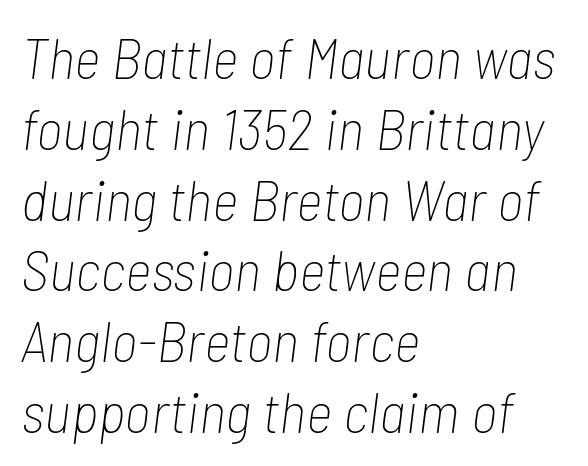
{"italic": "yes", "lean": "right", "slant_degrees": 7, "bold": "no", "weight": "thin", "width": "condensed", "stroke_contrast": "low", "x_height": "medium", "monospaced": "no", "underline": "no", "align": "left", "line_spacing_ratio": 1.22, "letter_spacing": "normal", "letter_spacing_em": 0.0, "glyph_px": 58}
